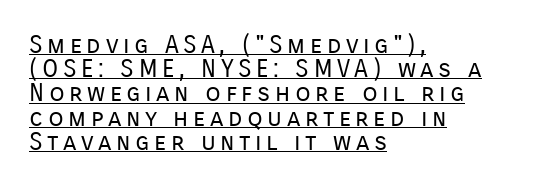
Q: Is the text bold? A: No.
Q: Is the text italic (slanted)? A: No, it is upright.
Q: Is the text underlined? A: Yes.
Q: How is the paragraph aligned? A: Left-aligned.
Q: Is the spacing between lines tight, normal or loose? A: Tight.
